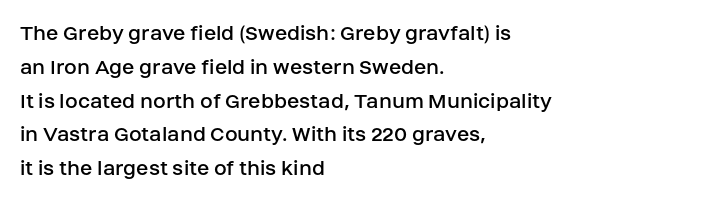
Q: Is the text bold? A: No.
Q: Is the text italic (slanted)? A: No, it is upright.
Q: Is the text underlined? A: No.
Q: How is the paragraph aligned? A: Left-aligned.
Q: Is the spacing between letters normal or unusually wide? A: Normal.
Q: Is the spacing between lines tight, normal or loose? A: Normal.
